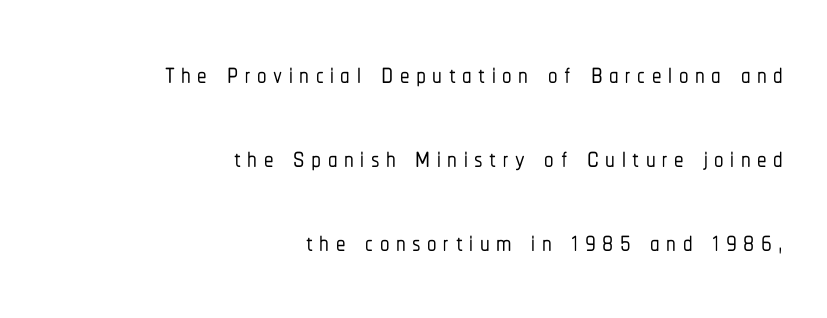
The image shows 38 px condensed sans-serif type, upright; set right-aligned, loose line spacing (2.21x), not underlined; low stroke contrast and a medium x-height.
